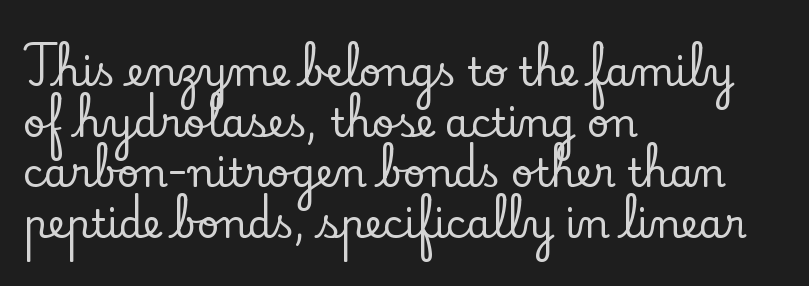
The image shows 39 px serif type, upright; set left-aligned, normal line spacing (1.3x), normal letter spacing, not underlined; low stroke contrast and a small x-height.
